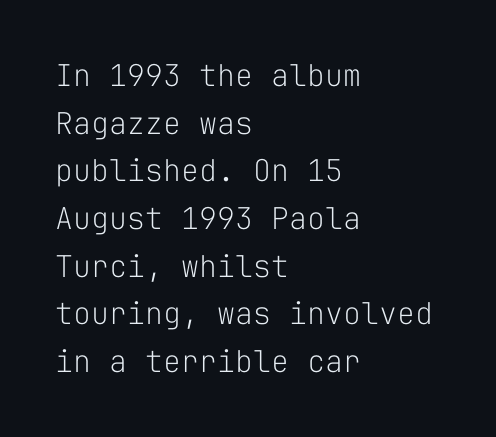
Q: Is the text bold? A: No.
Q: Is the text italic (slanted)? A: No, it is upright.
Q: Is the typeface a serif or a sans-serif typeface? A: Sans-serif.
Q: Is the text underlined? A: No.
Q: How is the paragraph aligned? A: Left-aligned.
Q: Is the spacing between letters normal or unusually wide? A: Normal.
Q: Is the spacing between lines tight, normal or loose? A: Normal.
Q: Width (condensed, normal, or wide)? A: Normal.
Q: Stroke contrast? A: Low.
Q: x-height? A: Medium.
Q: Monospaced? A: Yes.
